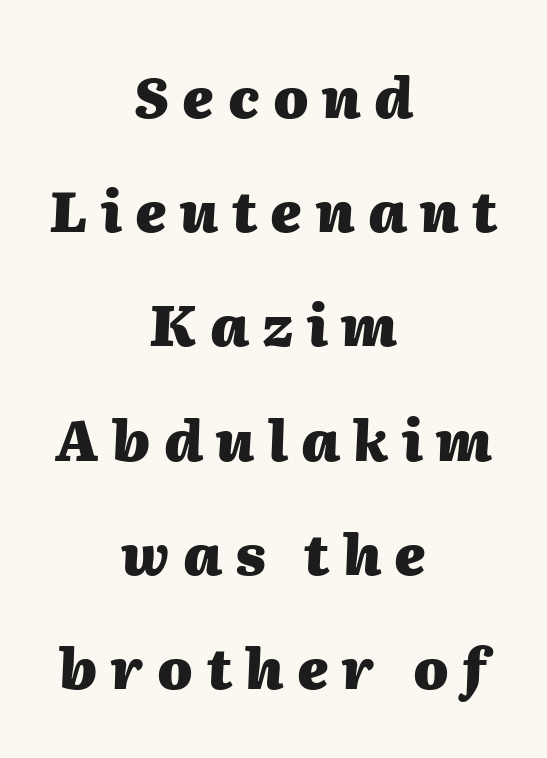
You could not count columns in this text — the font is proportionally spaced. Notice how the passage keeps no hard edge, just a central spine. You'd pick this weight for a headline — it's a proper bold. Widely set lines give the paragraph a tall, airy silhouette. It's the slanting kind of type. Beneath every word, the page is bare.
